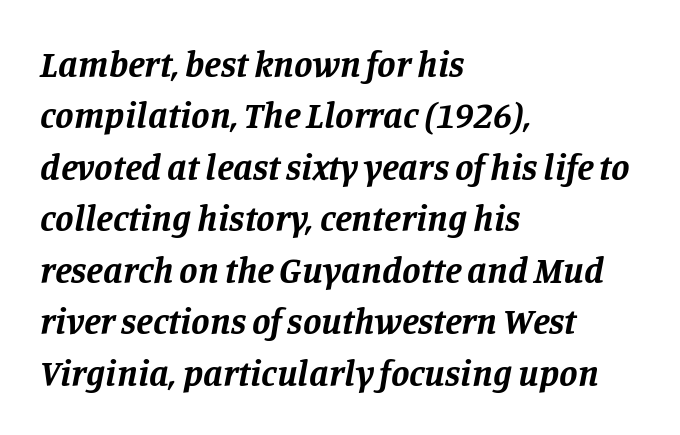
{"serif": "yes", "italic": "yes", "lean": "right", "slant_degrees": 11, "bold": "yes", "weight": "bold", "width": "normal", "stroke_contrast": "low", "x_height": "large", "monospaced": "no", "underline": "no", "align": "left", "line_spacing": "normal", "line_spacing_ratio": 1.39, "letter_spacing": "normal", "letter_spacing_em": 0.0, "glyph_px": 37}
